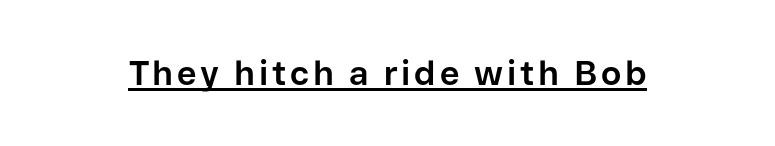
Q: Is the text bold? A: Yes.
Q: Is the text italic (slanted)? A: No, it is upright.
Q: Is the typeface a serif or a sans-serif typeface? A: Sans-serif.
Q: Is the text underlined? A: Yes.
Q: Width (condensed, normal, or wide)? A: Normal.
Q: Stroke contrast? A: Low.
Q: x-height? A: Medium.
Q: Monospaced? A: No.
